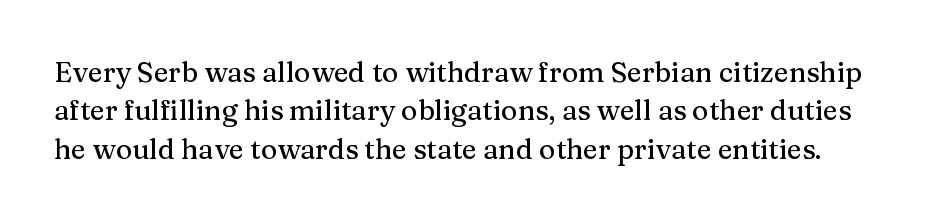
{"serif": "yes", "italic": "no", "width": "normal", "stroke_contrast": "medium", "x_height": "medium", "monospaced": "no", "underline": "no", "line_spacing": "normal", "line_spacing_ratio": 1.37, "letter_spacing": "normal", "letter_spacing_em": 0.0, "glyph_px": 28}
